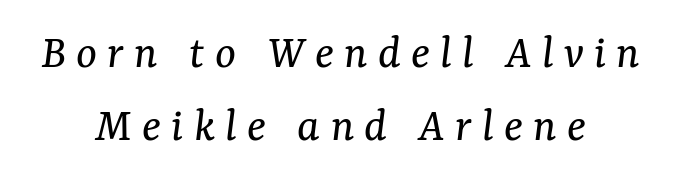
Q: Is the text bold? A: No.
Q: Is the text italic (slanted)? A: Yes, it leans right by about 7 degrees.
Q: Is the typeface a serif or a sans-serif typeface? A: Serif.
Q: Is the text underlined? A: No.
Q: How is the paragraph aligned? A: Centered.
Q: Is the spacing between letters normal or unusually wide? A: Unusually wide.
Q: Is the spacing between lines tight, normal or loose? A: Normal.
Q: Width (condensed, normal, or wide)? A: Normal.
Q: Stroke contrast? A: Medium.
Q: x-height? A: Medium.
Q: Monospaced? A: No.
